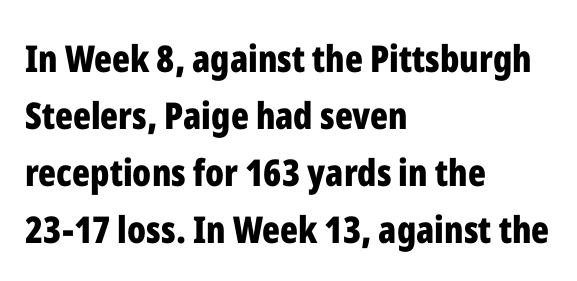
The image shows 37 px bold, condensed sans-serif type, upright; set left-aligned, normal line spacing (1.54x), normal letter spacing, not underlined; low stroke contrast and a medium x-height.
